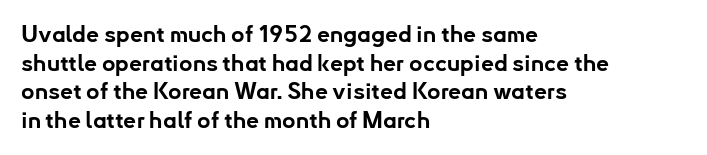
{"italic": "no", "bold": "yes", "underline": "no", "align": "left", "line_spacing_ratio": 1.24, "letter_spacing": "normal", "letter_spacing_em": 0.0, "glyph_px": 23}
